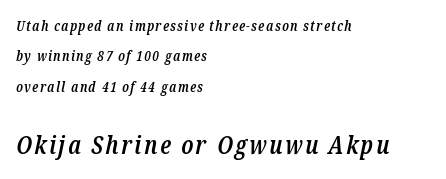
Q: Is the text bold? A: Semi-bold.
Q: Is the text italic (slanted)? A: Yes, it leans right by about 12 degrees.
Q: Is the text underlined? A: No.
Q: How is the paragraph aligned? A: Left-aligned.
Q: Is the spacing between lines tight, normal or loose? A: Loose.
Q: Which block of text is set in a larger size, the first (top) or the second (bottom)? A: The second (bottom) one.
